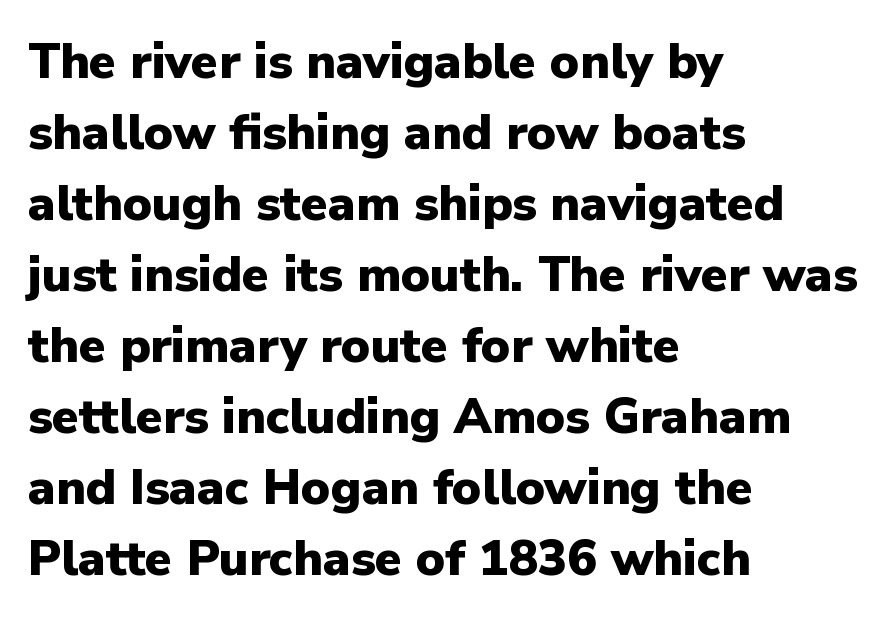
The passage shown is typeset with a sans-serif family. A typesetter would call this proportional, since set widths differ per character. Evenly set lines give the paragraph a standard silhouette. Anything drawn beneath the words? Only blank space.
